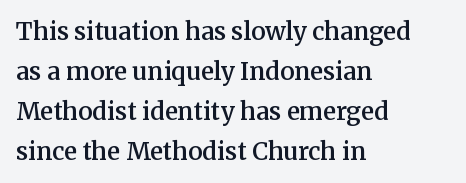
The ragged edge is on the right, which tells us the setting is flush left. Typographic density is moderately raised because the face is semibold. Regular leading. The letters sit at their default tracking, neither squeezed nor spread.
